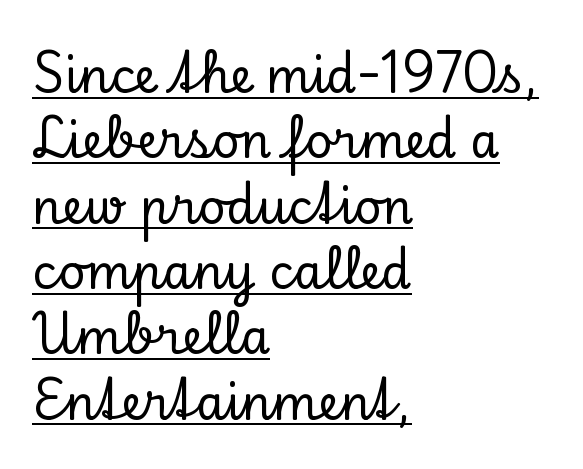
The image shows 47 px text type, upright; set left-aligned, normal line spacing (1.39x), normal letter spacing, underlined; low stroke contrast and a small x-height.
